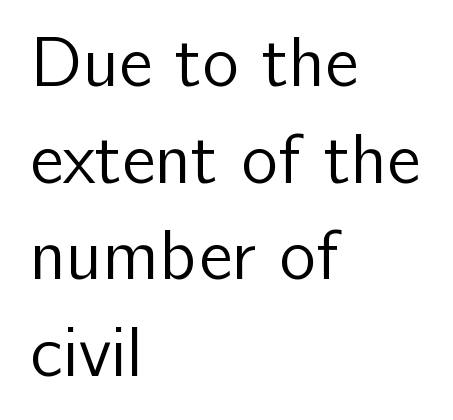
Any mark beneath the type? The region is blank. Font category for this specimen: sans-serif. The typography opts for an upright posture over an oblique one. The line texture is even and compact thanks to regular tracking.
